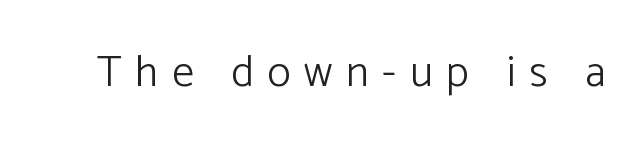
Stroke terminals: plain, sans-serif. The rendering inserts visible extra space after every character. Here the designer chose a conventional face with non-uniform glyph widths. The letters stand upright; this is a roman face. This reads as an unemphasized weight, regular at the heaviest. Type without underlining.
